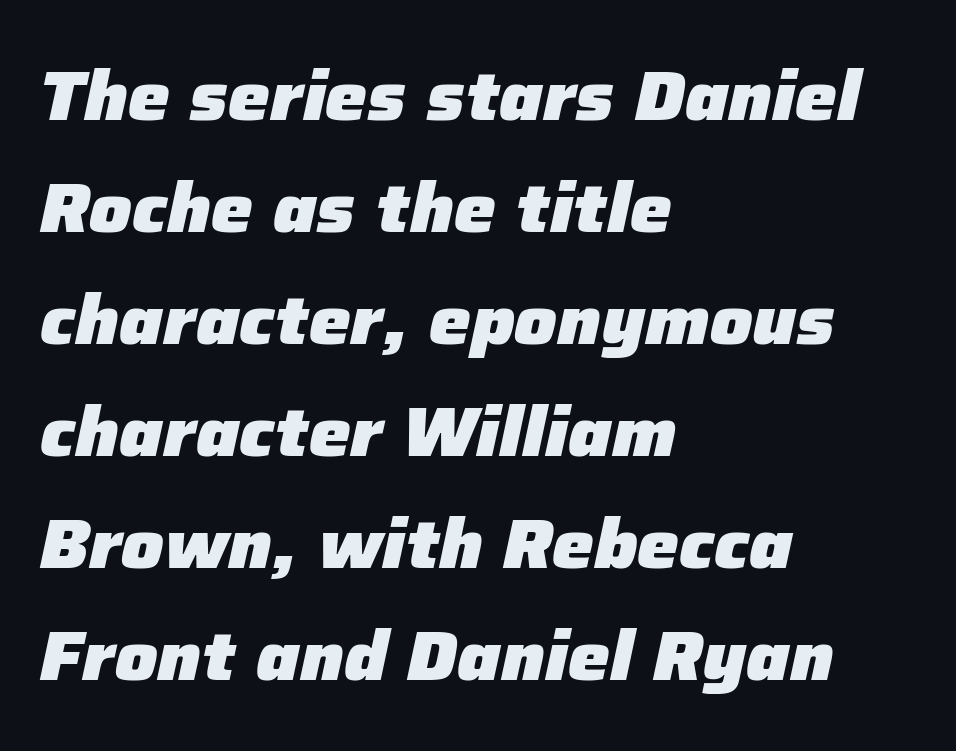
{"italic": "yes", "lean": "right", "slant_degrees": 12, "bold": "yes", "weight": "heavy", "width": "normal", "stroke_contrast": "low", "x_height": "medium", "monospaced": "no", "underline": "no", "align": "left", "line_spacing": "normal", "line_spacing_ratio": 1.6, "letter_spacing": "normal", "letter_spacing_em": 0.0, "glyph_px": 70}
